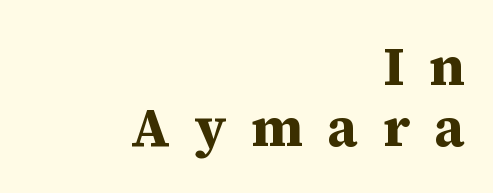
You could only call the tracking loose — the letters float apart. The letters carry serifs — small finishing strokes at the ends of their stems. How heavy is the stroke? Heavy — this is a bold. The type sits square on the baseline with zero lean. The rag falls on the left side of this text block.
